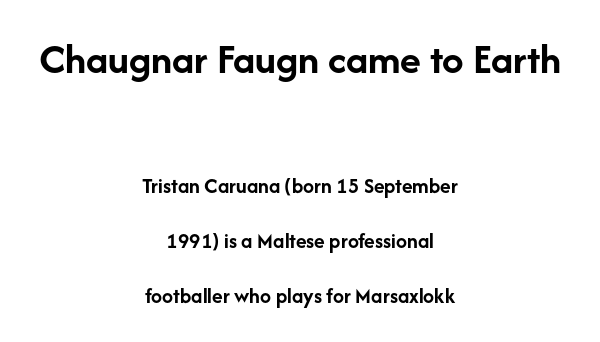
Scale decreases going downward across the two blocks. Students, this is bold: see how much ink each stroke carries. How would I describe the line gaps? Wide and relaxed. Every row of glyphs is offset so its center matches the block's center.
